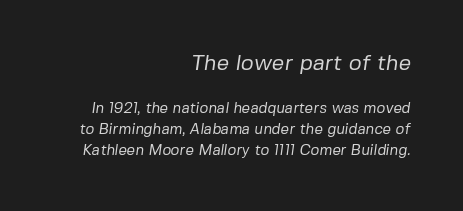
These lines are set flush right with a ragged left edge. Plain, unruled lines of type. The rendering shrinks the type as you move from the upper chunk to the lower. These lines sit exactly where default settings would place them.
